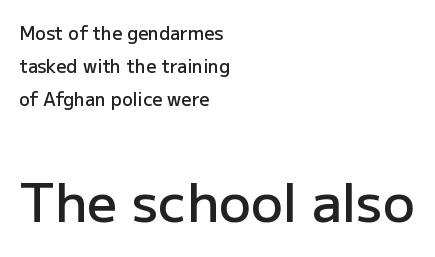
Q: Is the text bold? A: Semi-bold.
Q: Is the text italic (slanted)? A: No, it is upright.
Q: Is the typeface a serif or a sans-serif typeface? A: Sans-serif.
Q: Is the text underlined? A: No.
Q: How is the paragraph aligned? A: Left-aligned.
Q: Is the spacing between letters normal or unusually wide? A: Normal.
Q: Which block of text is set in a larger size, the first (top) or the second (bottom)? A: The second (bottom) one.
Q: Width (condensed, normal, or wide)? A: Normal.
Q: Stroke contrast? A: Low.
Q: x-height? A: Medium.
Q: Monospaced? A: No.
